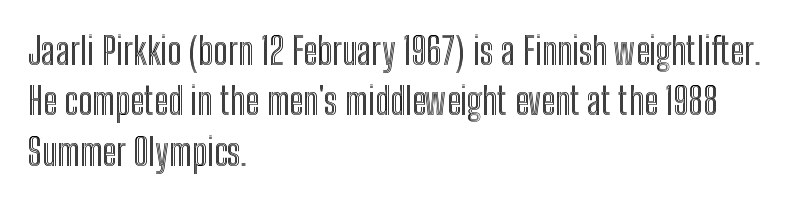
{"italic": "no", "width": "condensed", "x_height": "medium", "monospaced": "no", "underline": "no", "align": "left", "line_spacing": "normal", "line_spacing_ratio": 1.36, "letter_spacing": "normal", "letter_spacing_em": 0.0, "glyph_px": 37}
